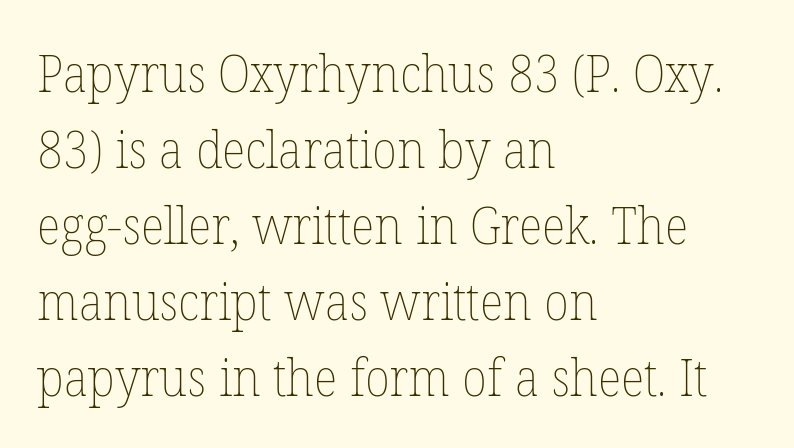
The image shows 51 px thin type, upright; set left-aligned, normal line spacing (1.49x), normal letter spacing, not underlined; low stroke contrast and a medium x-height.
